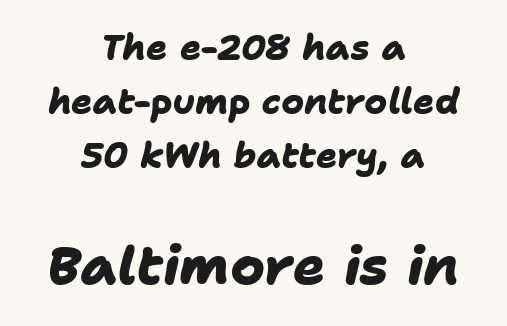
The image shows 53 px heavy sans-serif type; set centered, normal line spacing (1.55x), normal letter spacing, not underlined; the second (bottom) block is 1.51x larger; low stroke contrast and a medium x-height.
